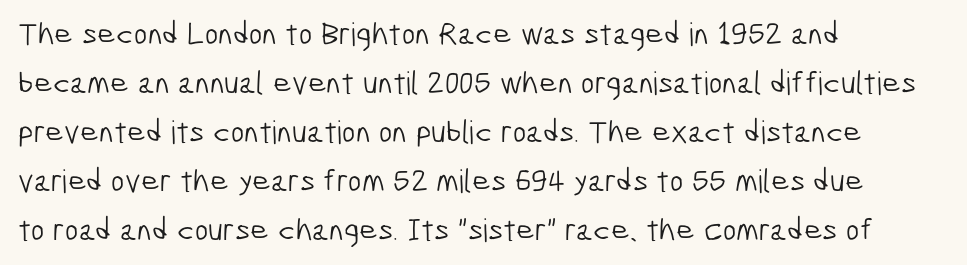
This sample uses plain, unmodified letter spacing. Here the designer chose a conventional face with non-uniform glyph widths. The leading is moderate, giving the passage an even texture. Vertical stems look standard width or narrower in stroke. Descenders hang freely into open space.
